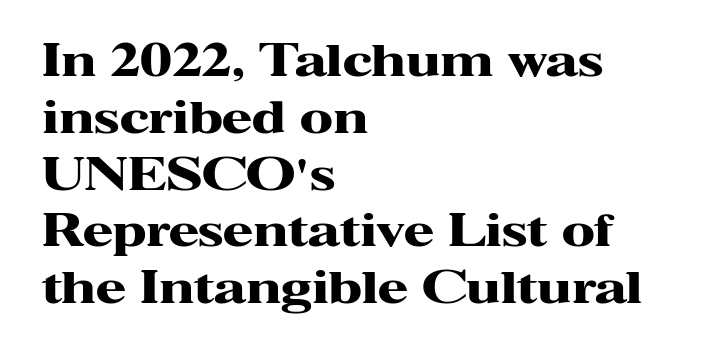
Q: Is the text bold? A: Yes.
Q: Is the text italic (slanted)? A: No, it is upright.
Q: Is the typeface a serif or a sans-serif typeface? A: Serif.
Q: Is the text underlined? A: No.
Q: How is the paragraph aligned? A: Left-aligned.
Q: Is the spacing between letters normal or unusually wide? A: Normal.
Q: Is the spacing between lines tight, normal or loose? A: Normal.
Q: Width (condensed, normal, or wide)? A: Wide.
Q: Stroke contrast? A: High.
Q: x-height? A: Medium.
Q: Monospaced? A: No.
